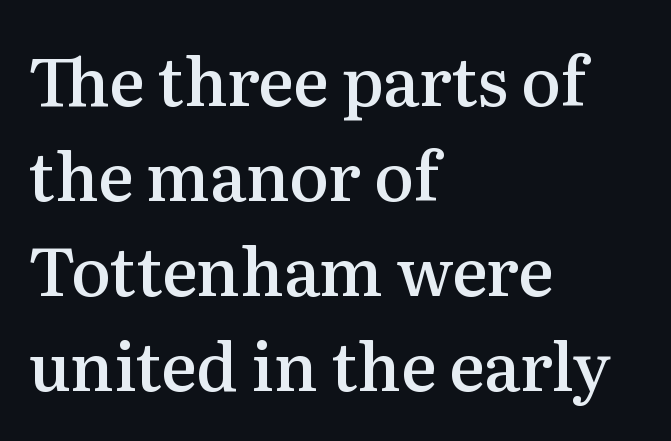
The image shows 66 px semibold serif type, upright; set left-aligned, normal line spacing (1.44x), normal letter spacing, not underlined; medium stroke contrast and a medium x-height.
